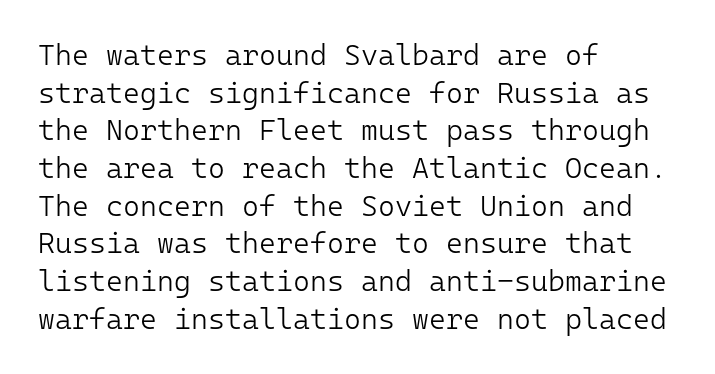
{"serif": "no", "italic": "no", "bold": "no", "weight": "light", "width": "normal", "stroke_contrast": "low", "x_height": "medium", "monospaced": "yes", "underline": "no", "align": "left", "line_spacing": "normal", "line_spacing_ratio": 1.3, "letter_spacing": "normal", "letter_spacing_em": 0.0, "glyph_px": 29}
